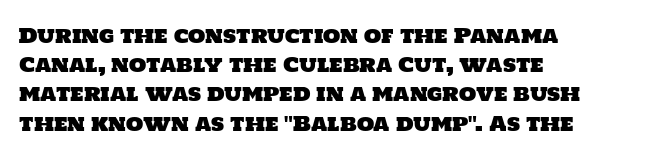
The image shows 20 px text type; set left-aligned, normal line spacing (1.46x), normal letter spacing, not underlined.
